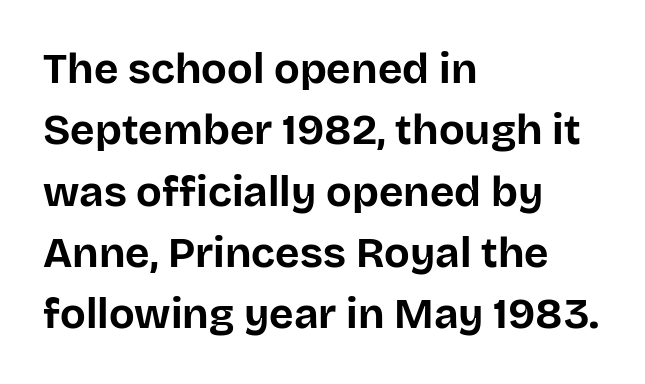
Q: Is the text bold? A: Yes.
Q: Is the text italic (slanted)? A: No, it is upright.
Q: Is the typeface a serif or a sans-serif typeface? A: Sans-serif.
Q: Is the text underlined? A: No.
Q: How is the paragraph aligned? A: Left-aligned.
Q: Is the spacing between letters normal or unusually wide? A: Normal.
Q: Is the spacing between lines tight, normal or loose? A: Normal.
Q: Width (condensed, normal, or wide)? A: Normal.
Q: Stroke contrast? A: Low.
Q: x-height? A: Large.
Q: Monospaced? A: No.
